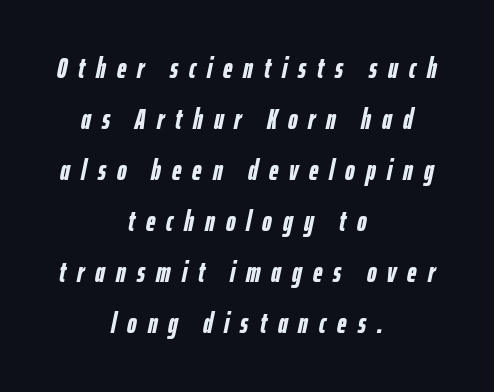
The image shows 29 px semibold, condensed type, italic (leaning right); set centered, line spacing 1.76x, unusually wide letter spacing (+0.38 em), not underlined; low stroke contrast and a medium x-height.
